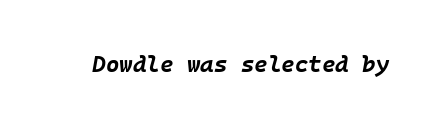
Looking at the ascenders, they clearly lean. Caption: standard tracking, unaltered. Pretty heavy lettering here — definitely bold. The baseline area is clear.
